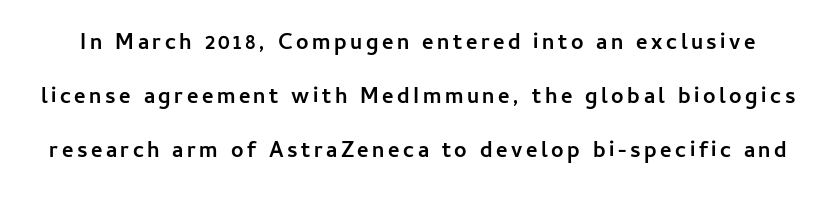
{"italic": "no", "bold": "yes", "underline": "no", "line_spacing": "loose", "line_spacing_ratio": 2.45, "glyph_px": 22}
